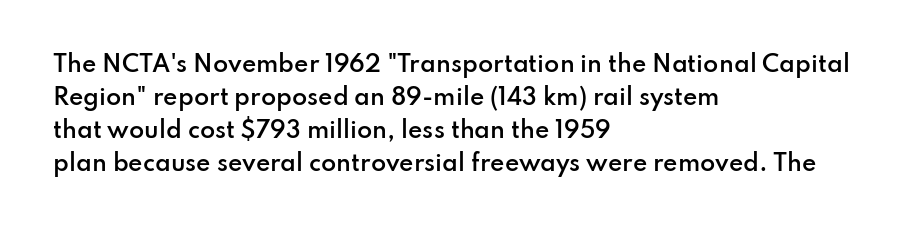
The image shows 22 px text type, upright; set left-aligned, normal line spacing (1.5x), normal letter spacing, not underlined.
